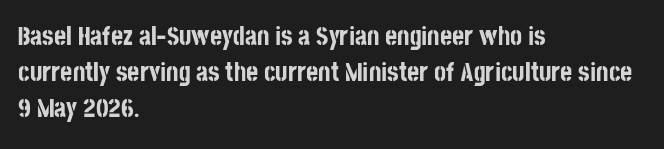
Q: Is the text bold? A: Yes.
Q: Is the text italic (slanted)? A: No, it is upright.
Q: Is the text underlined? A: No.
Q: How is the paragraph aligned? A: Left-aligned.
Q: Is the spacing between letters normal or unusually wide? A: Normal.
Q: Is the spacing between lines tight, normal or loose? A: Normal.
